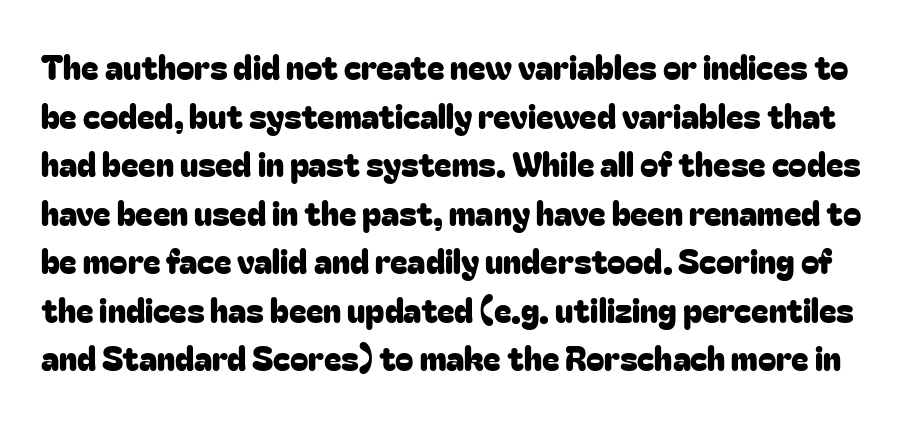
Q: Is the text italic (slanted)? A: No, it is upright.
Q: Is the typeface a serif or a sans-serif typeface? A: Sans-serif.
Q: Is the text underlined? A: No.
Q: Is the spacing between letters normal or unusually wide? A: Normal.
Q: Is the spacing between lines tight, normal or loose? A: Normal.
Q: Width (condensed, normal, or wide)? A: Normal.
Q: Stroke contrast? A: Low.
Q: x-height? A: Medium.
Q: Monospaced? A: No.
